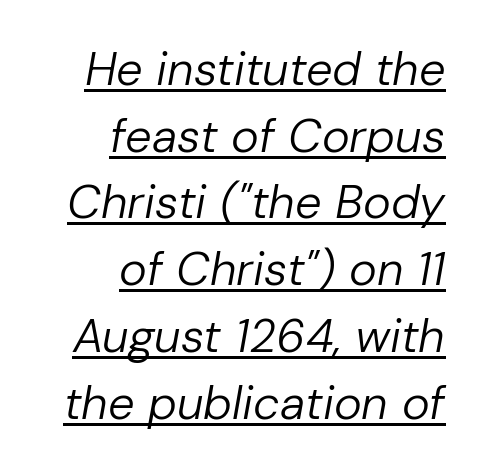
{"italic": "yes", "lean": "right", "slant_degrees": 10, "bold": "no", "weight": "regular", "width": "normal", "stroke_contrast": "low", "x_height": "medium", "monospaced": "no", "underline": "yes", "align": "right", "line_spacing": "normal", "line_spacing_ratio": 1.42, "letter_spacing": "normal", "letter_spacing_em": 0.0, "glyph_px": 47}
